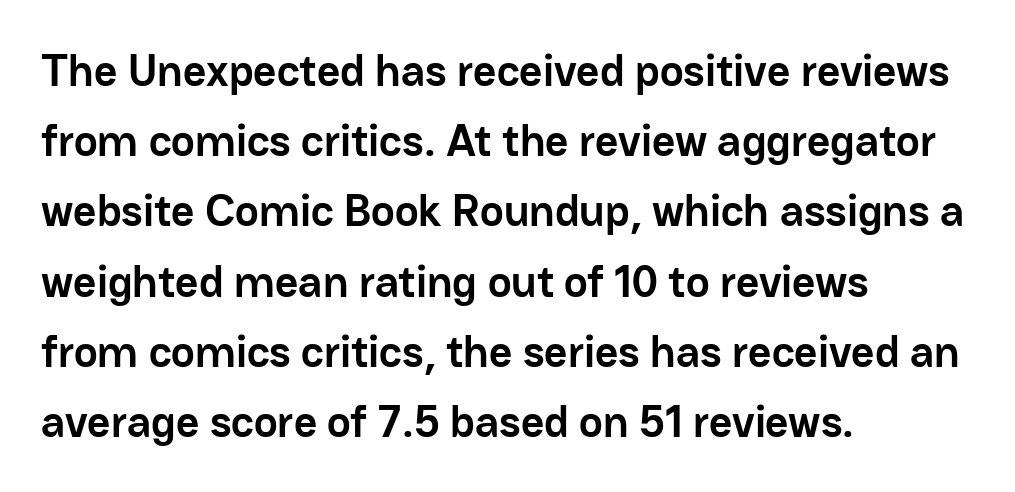
Q: Is the text bold? A: Yes.
Q: Is the text italic (slanted)? A: No, it is upright.
Q: Is the typeface a serif or a sans-serif typeface? A: Sans-serif.
Q: Is the text underlined? A: No.
Q: How is the paragraph aligned? A: Left-aligned.
Q: Is the spacing between letters normal or unusually wide? A: Normal.
Q: Is the spacing between lines tight, normal or loose? A: Normal.
Q: Width (condensed, normal, or wide)? A: Normal.
Q: Stroke contrast? A: Low.
Q: x-height? A: Medium.
Q: Monospaced? A: No.
